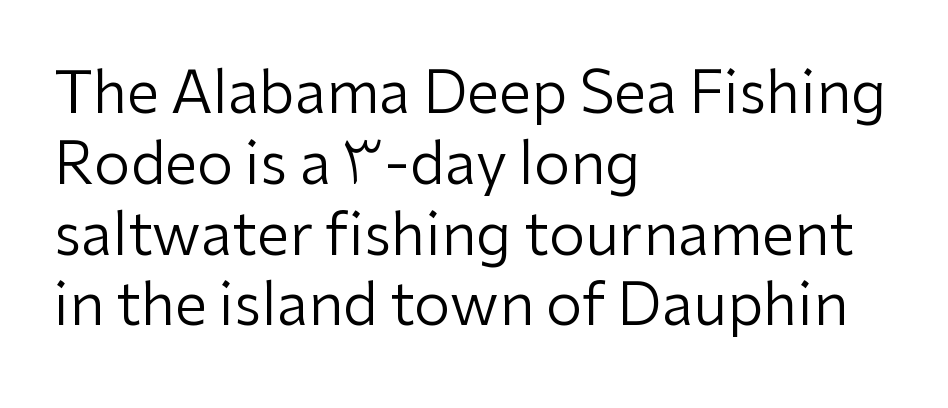
{"serif": "no", "italic": "no", "bold": "no", "weight": "regular", "width": "normal", "stroke_contrast": "low", "x_height": "medium", "monospaced": "no", "underline": "no", "align": "left", "line_spacing_ratio": 1.22, "letter_spacing": "normal", "letter_spacing_em": 0.0, "glyph_px": 58}
